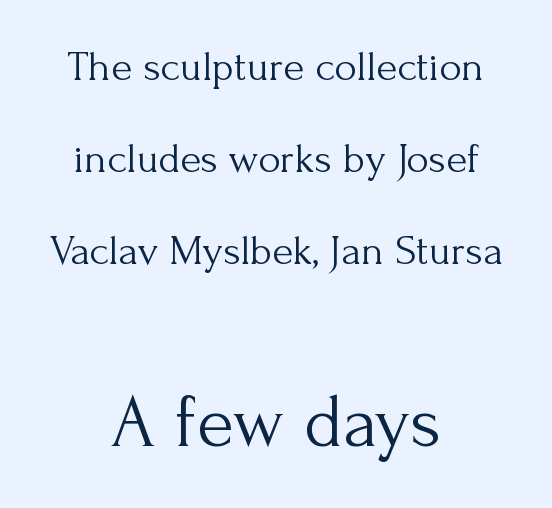
The image shows 76 px light serif type, upright; set centered, loose line spacing (2.14x), normal letter spacing, not underlined; the second (bottom) block is 1.77x larger; medium stroke contrast and a small x-height.
